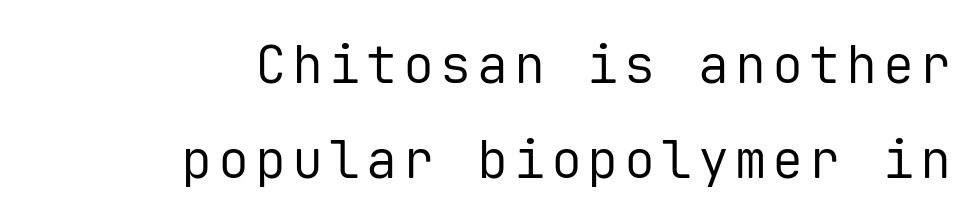
{"serif": "no", "italic": "no", "bold": "no", "weight": "regular", "width": "normal", "stroke_contrast": "low", "x_height": "medium", "monospaced": "yes", "underline": "no", "align": "right", "line_spacing_ratio": 1.82, "glyph_px": 52}
